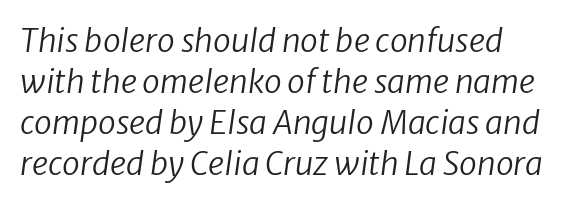
The image shows 32 px regular-weight sans-serif type; set normal line spacing (1.28x), normal letter spacing, not underlined; low stroke contrast and a medium x-height.
